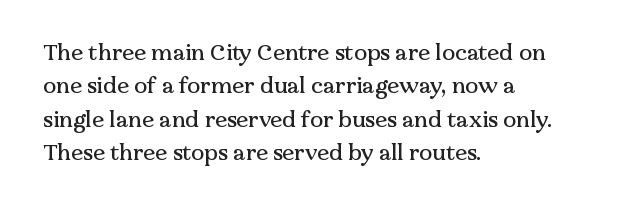
The image shows 22 px text type, upright; set left-aligned, normal line spacing (1.52x), normal letter spacing, not underlined.
